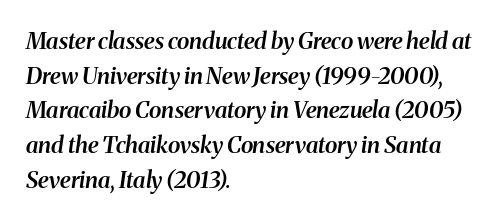
Q: Is the text bold? A: Semi-bold.
Q: Is the text italic (slanted)? A: Yes, it leans right by about 8 degrees.
Q: Is the text underlined? A: No.
Q: How is the paragraph aligned? A: Left-aligned.
Q: Is the spacing between letters normal or unusually wide? A: Normal.
Q: Is the spacing between lines tight, normal or loose? A: Normal.
